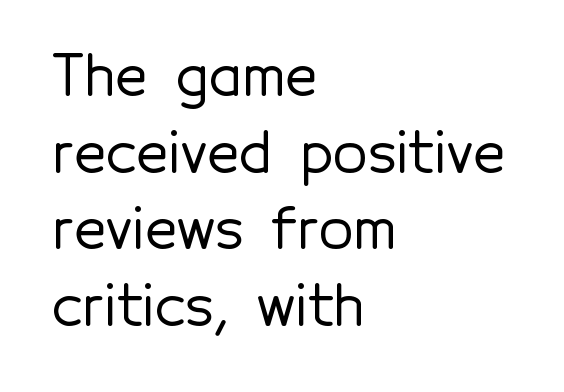
{"serif": "no", "italic": "no", "width": "normal", "x_height": "medium", "monospaced": "no", "underline": "no", "align": "left", "line_spacing": "normal", "line_spacing_ratio": 1.37, "letter_spacing": "normal", "letter_spacing_em": 0.0, "glyph_px": 56}
